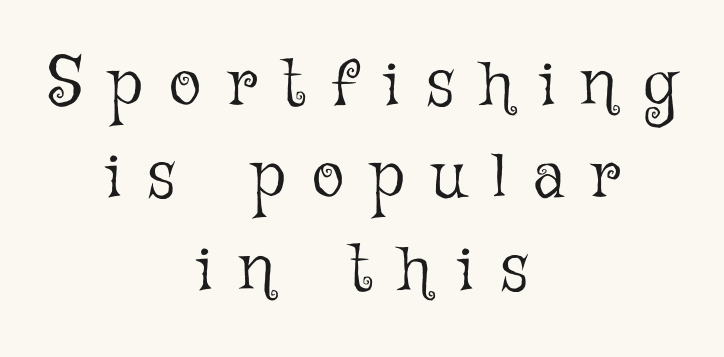
The image shows 67 px light type, upright; set centered, normal line spacing (1.38x), unusually wide letter spacing (+0.4 em), not underlined; low stroke contrast and a medium x-height.
